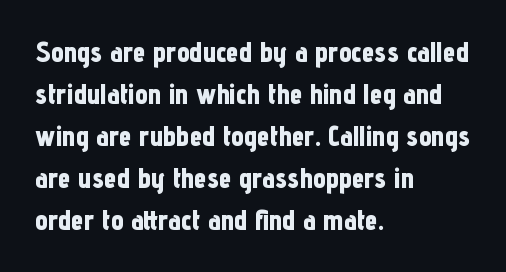
Q: Is the text bold? A: Yes.
Q: Is the text italic (slanted)? A: No, it is upright.
Q: Is the typeface a serif or a sans-serif typeface? A: Sans-serif.
Q: Is the text underlined? A: No.
Q: How is the paragraph aligned? A: Left-aligned.
Q: Is the spacing between letters normal or unusually wide? A: Normal.
Q: Is the spacing between lines tight, normal or loose? A: Normal.
Q: Width (condensed, normal, or wide)? A: Condensed.
Q: Stroke contrast? A: Low.
Q: x-height? A: Medium.
Q: Monospaced? A: No.
